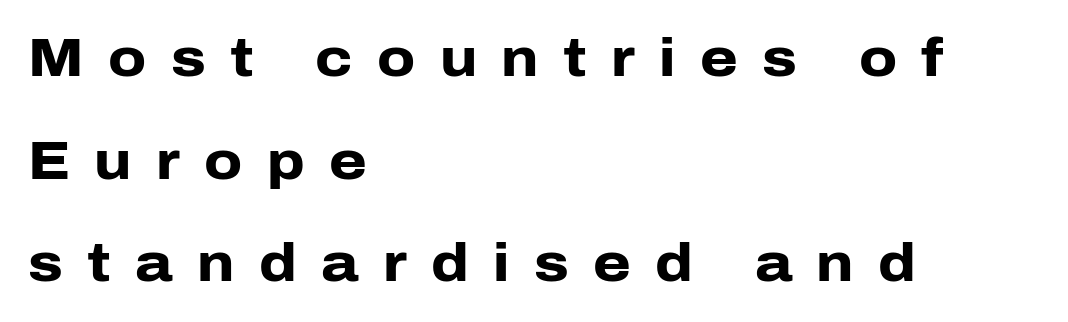
Quick note: not italic, upright. Every row of glyphs begins at an identical x-position on the left. There is plenty of visible air inserted between adjacent glyphs. Stroke thickness is high; the sample reads as a true bold. This sample has the flowing, uneven cadence of proportional lettering. The passage shown stacks its lines with a broad gap.
